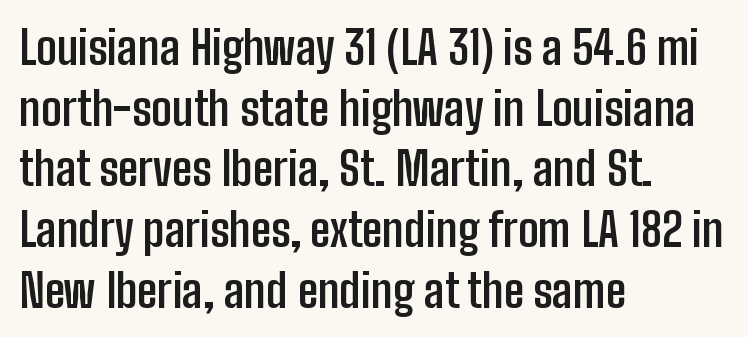
{"serif": "no", "italic": "no", "bold": "yes", "weight": "semibold", "width": "condensed", "stroke_contrast": "low", "x_height": "medium", "monospaced": "no", "underline": "no", "align": "left", "line_spacing": "normal", "line_spacing_ratio": 1.32, "letter_spacing": "normal", "letter_spacing_em": 0.0, "glyph_px": 46}
